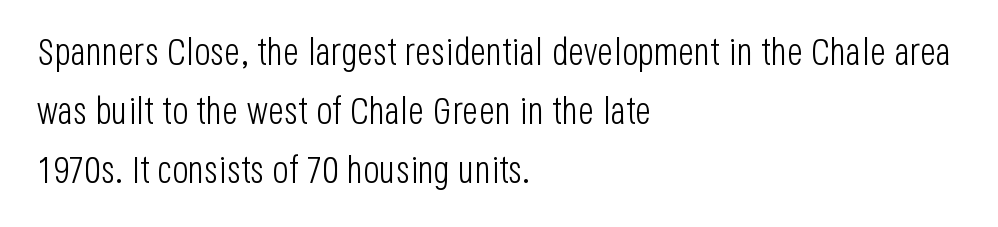
The image shows 38 px light, condensed sans-serif type, upright; set left-aligned, normal line spacing (1.55x), normal letter spacing, not underlined; low stroke contrast and a large x-height.
